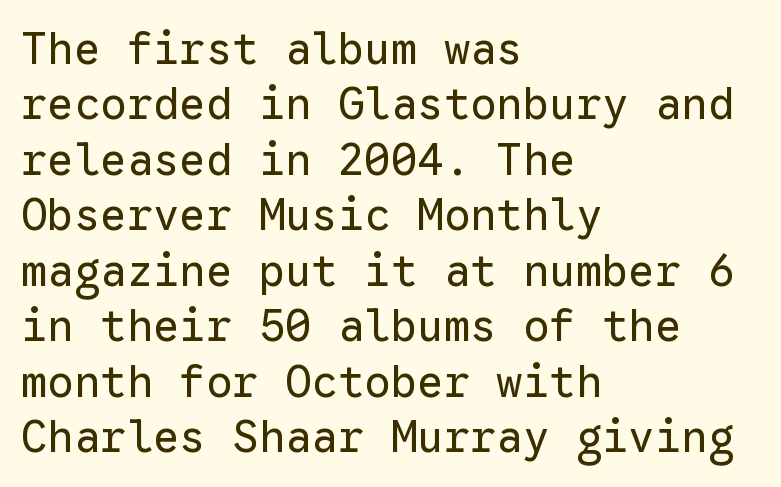
How are the letters spaced? Ordinarily, with no added tracking. Stroke thickness stays within the range of a standard reading face or lighter. Quick note: not italic, upright. The lines sit at an ordinary, default distance from one another.
